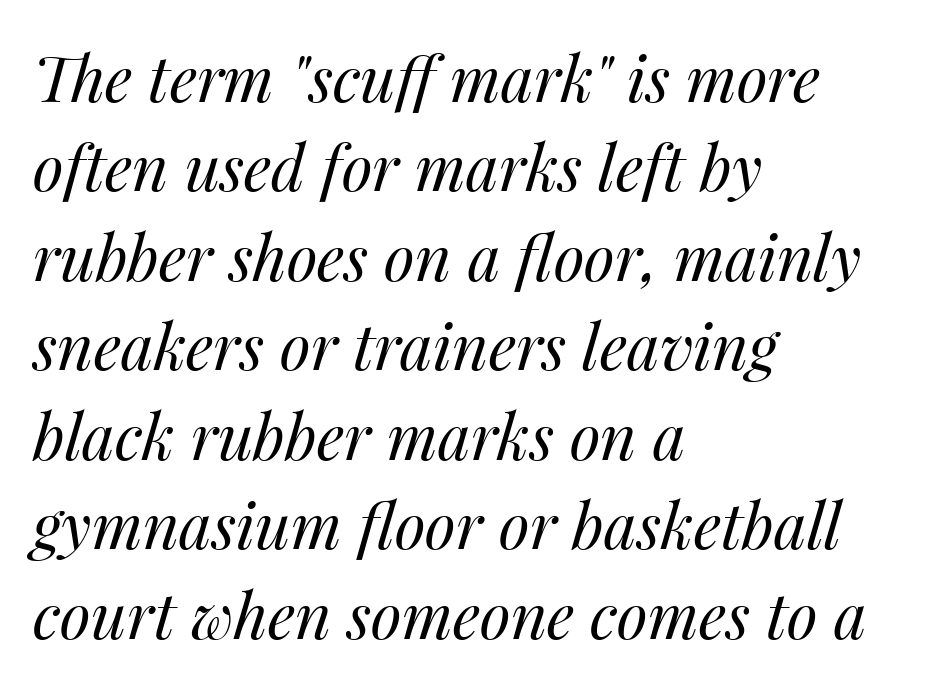
{"italic": "yes", "lean": "right", "slant_degrees": 14, "bold": "no", "weight": "regular", "width": "normal", "stroke_contrast": "medium", "x_height": "medium", "monospaced": "no", "underline": "no", "align": "left", "line_spacing": "normal", "line_spacing_ratio": 1.42, "letter_spacing": "normal", "letter_spacing_em": 0.0, "glyph_px": 63}
